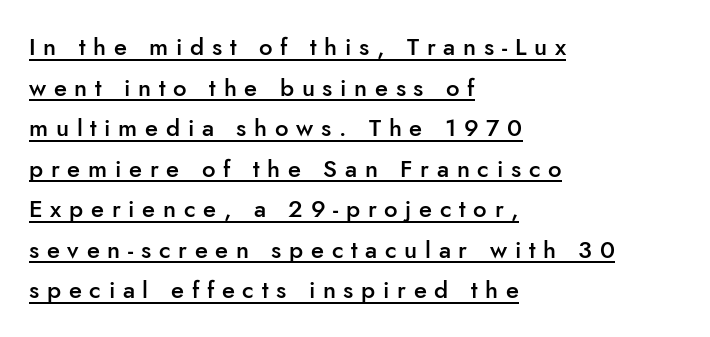
Q: Is the text bold? A: Semi-bold.
Q: Is the text italic (slanted)? A: No, it is upright.
Q: Is the text underlined? A: Yes.
Q: How is the paragraph aligned? A: Left-aligned.
Q: Is the spacing between letters normal or unusually wide? A: Unusually wide.
Q: Is the spacing between lines tight, normal or loose? A: Normal.
